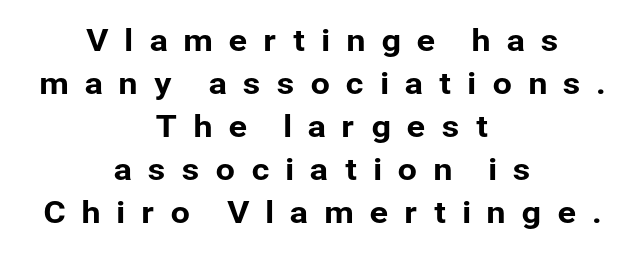
{"serif": "no", "italic": "no", "width": "normal", "stroke_contrast": "low", "x_height": "medium", "monospaced": "no", "underline": "no", "align": "center", "line_spacing": "normal", "line_spacing_ratio": 1.39, "letter_spacing": "wide", "letter_spacing_em": 0.48, "glyph_px": 31}
